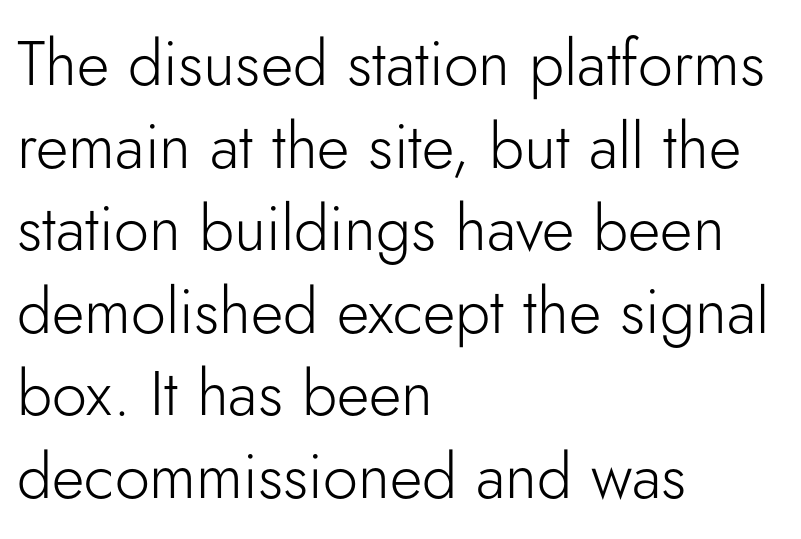
{"serif": "no", "italic": "no", "bold": "no", "weight": "light", "width": "normal", "stroke_contrast": "low", "x_height": "small", "monospaced": "no", "underline": "no", "align": "left", "line_spacing": "normal", "line_spacing_ratio": 1.31, "letter_spacing": "normal", "letter_spacing_em": 0.0, "glyph_px": 63}
